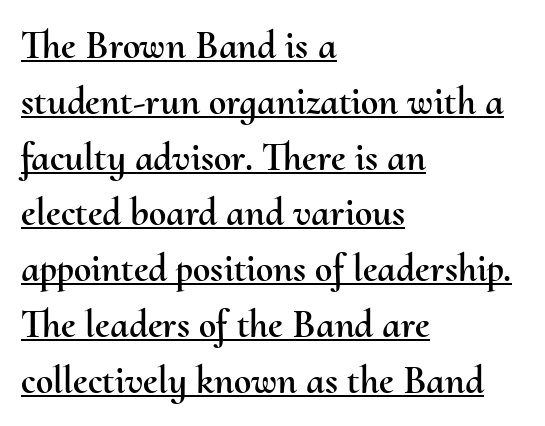
The image shows 39 px text type, upright; set left-aligned, normal line spacing (1.43x), normal letter spacing, underlined; medium stroke contrast and a small x-height.
